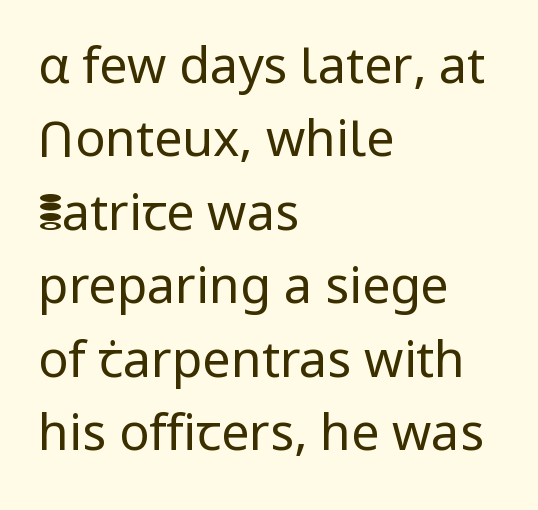
{"serif": "no", "italic": "no", "bold": "no", "weight": "regular", "width": "normal", "stroke_contrast": "low", "x_height": "medium", "monospaced": "no", "underline": "no", "align": "left", "line_spacing": "normal", "line_spacing_ratio": 1.47, "letter_spacing": "normal", "letter_spacing_em": 0.0, "glyph_px": 50}
